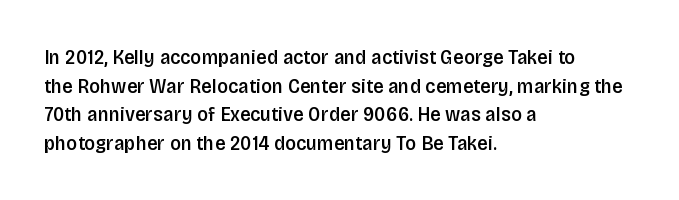
{"italic": "no", "bold": "semi", "underline": "no", "align": "left", "line_spacing": "normal", "line_spacing_ratio": 1.36, "letter_spacing": "normal", "letter_spacing_em": 0.0, "glyph_px": 21}
